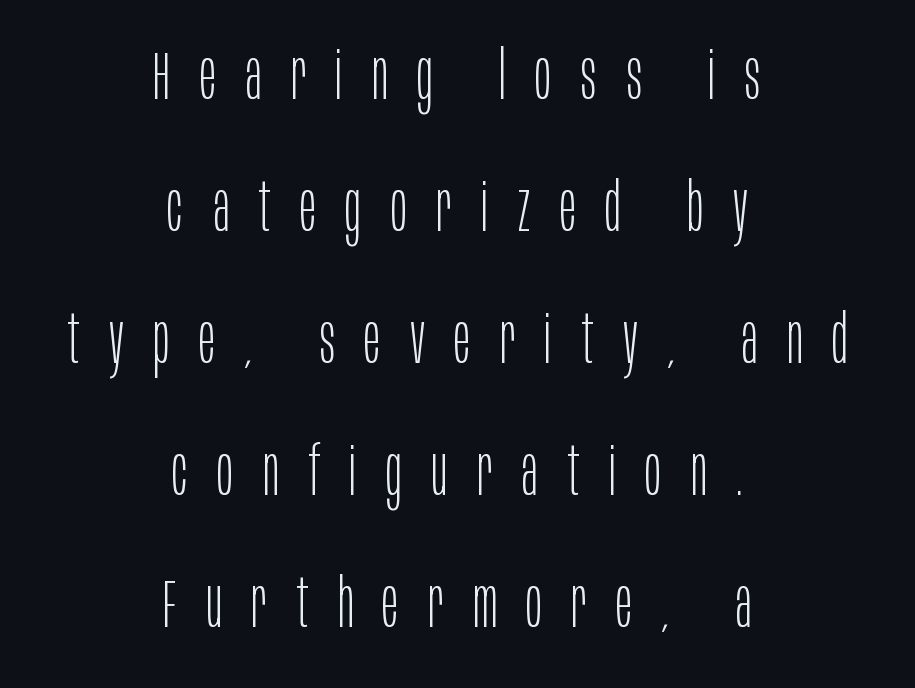
Notice the wide empty band between every row — that's loose leading. The characters are drawn with everyday or finer stroke widths. Inter-character spacing is expanded well beyond the font's built-in metrics. The whitespace from short lines is split evenly between both sides. Look at the bottom of the vertical strokes: they stop flat, with no serifs.
